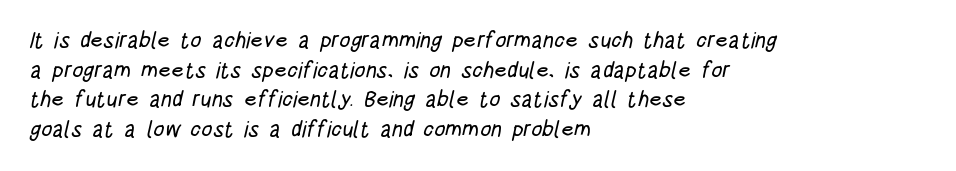
The image shows 22 px text type; set left-aligned, normal line spacing (1.35x), normal letter spacing, not underlined.
